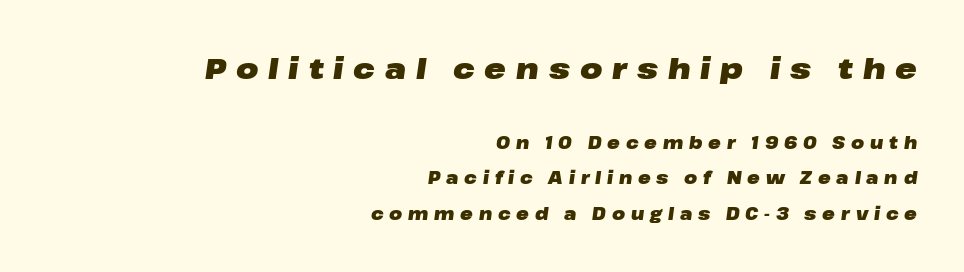
{"italic": "yes", "lean": "right", "slant_degrees": 8, "bold": "yes", "weight": "heavy", "width": "wide", "stroke_contrast": "low", "x_height": "medium", "monospaced": "no", "underline": "no", "align": "right", "line_spacing": "loose", "line_spacing_ratio": 2.07, "letter_spacing": "wide", "letter_spacing_em": 0.34, "larger_block": "first", "size_ratio": 1.71, "glyph_px": 29}
